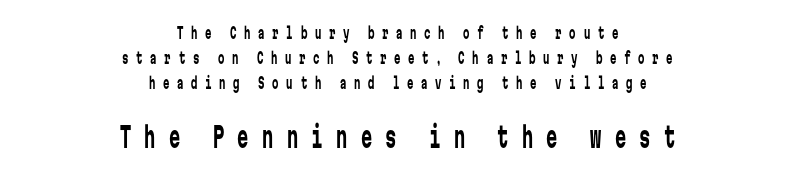
Layout note: lines centered. Font category for this specimen: sans-serif. Is this a heavy cut? Hardly; it is regular or lighter. Students, note that the glyphs here are deliberately spaced far apart. Rows of type keep a routine distance in the vertical direction.
